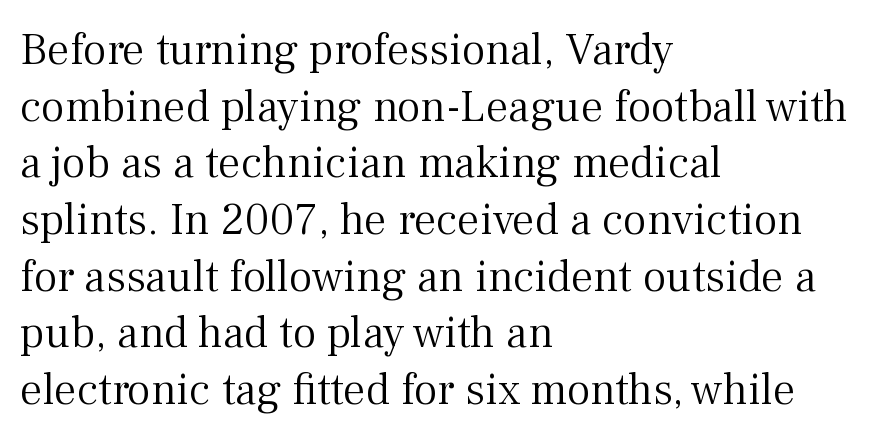
{"serif": "yes", "italic": "no", "bold": "no", "weight": "light", "width": "normal", "stroke_contrast": "medium", "x_height": "medium", "monospaced": "no", "underline": "no", "align": "left", "line_spacing": "normal", "line_spacing_ratio": 1.26, "letter_spacing": "normal", "letter_spacing_em": 0.0, "glyph_px": 45}
